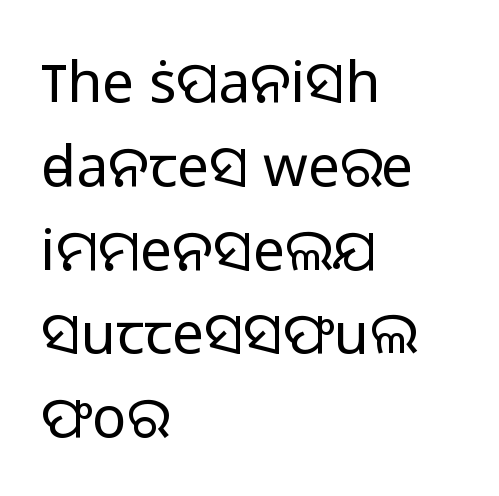
Q: Is the text bold? A: No.
Q: Is the text italic (slanted)? A: No, it is upright.
Q: Is the typeface a serif or a sans-serif typeface? A: Sans-serif.
Q: Is the text underlined? A: No.
Q: How is the paragraph aligned? A: Left-aligned.
Q: Is the spacing between letters normal or unusually wide? A: Normal.
Q: Is the spacing between lines tight, normal or loose? A: Normal.
Q: Width (condensed, normal, or wide)? A: Normal.
Q: Stroke contrast? A: Low.
Q: x-height? A: Medium.
Q: Monospaced? A: No.
